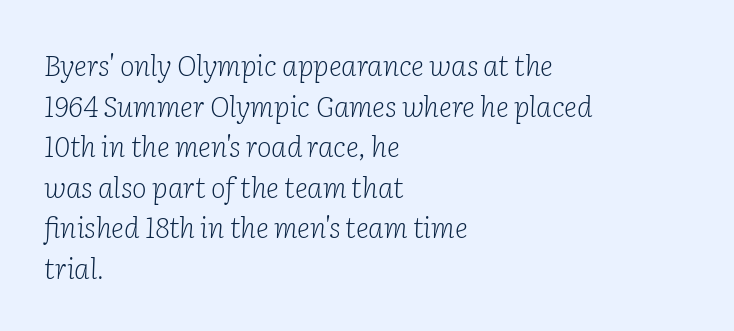
The image shows 28 px light serif type, italic (leaning right); set left-aligned, normal line spacing (1.45x), normal letter spacing, not underlined; low stroke contrast and a medium x-height.
